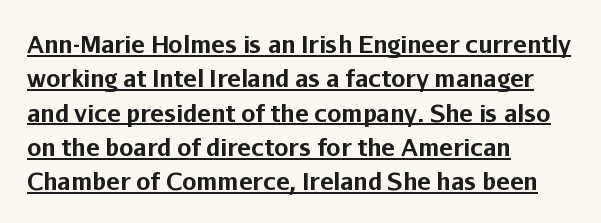
The image shows 23 px bold type, upright; set left-aligned, normal line spacing (1.49x), normal letter spacing, underlined.
